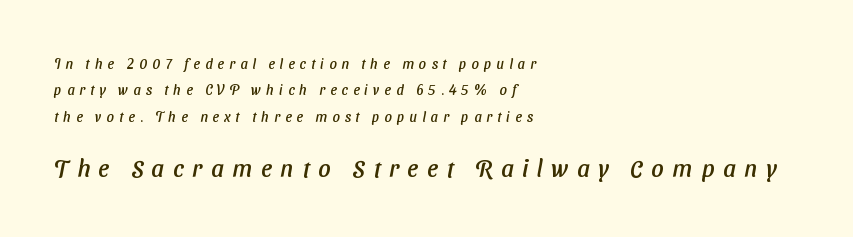
This sample uses expanded letter spacing, leaving extra air between glyphs. The following chunk of copy outweighs the initial chunk in type size. The zone under the glyphs is completely vacant. A student would call this left alignment; a typographer would say flush left, rag right.
